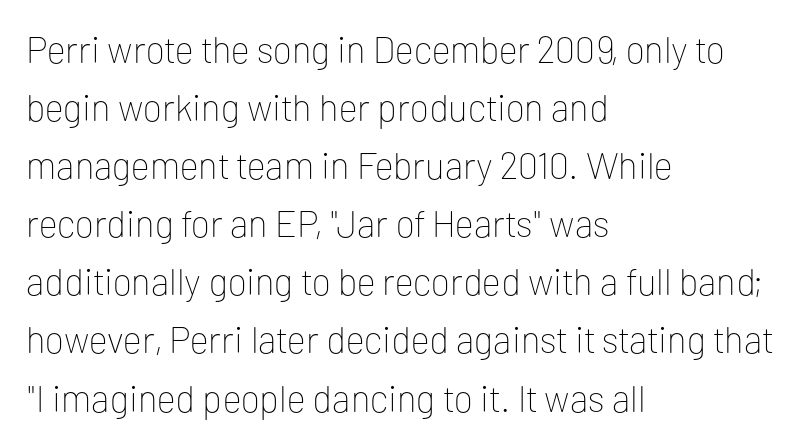
Proportional: the letters do not fall into vertical columns. The letters look calm and open, with moderate or lighter stems. The paragraph shown leans on its left margin. Quick note: interline space is typical. The passage shown has conventional tracking throughout. A roman cut, with each character standing at attention.
